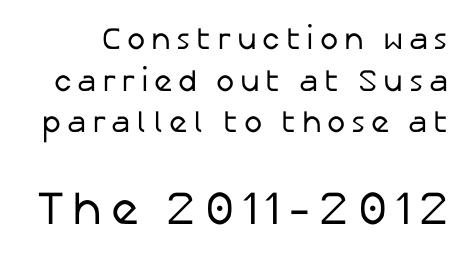
Caption: upper text group reduced, lower text group enlarged. Descender tails drop into unmarked territory. The type family on display is of the sans-serif kind. Varying glyph widths throughout — classic text-font behaviour.
